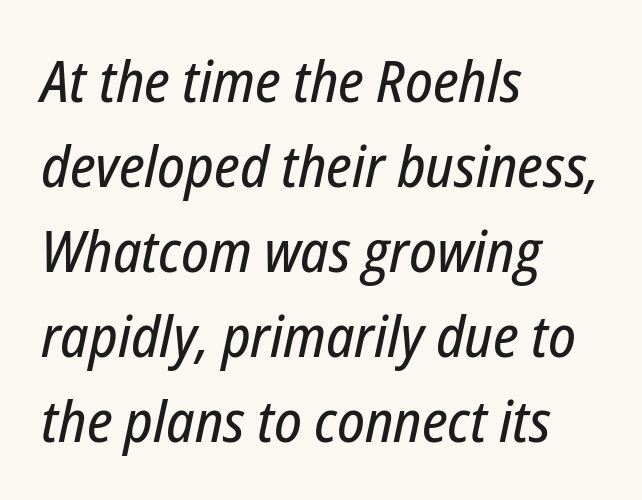
The image shows 57 px condensed type, italic (leaning right); set left-aligned, normal line spacing (1.49x), normal letter spacing, not underlined; low stroke contrast and a medium x-height.
